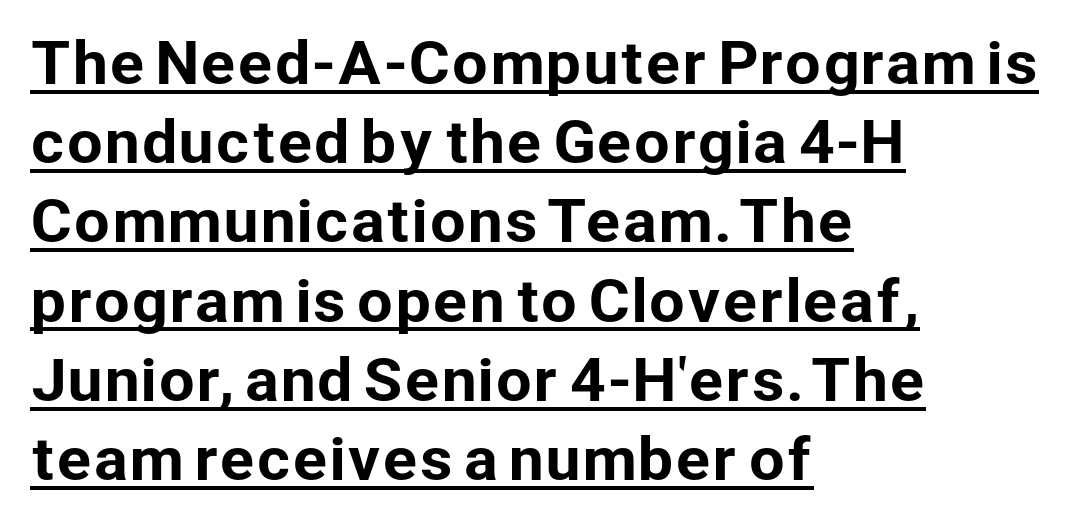
Q: Is the text italic (slanted)? A: No, it is upright.
Q: Is the typeface a serif or a sans-serif typeface? A: Sans-serif.
Q: Is the text underlined? A: Yes.
Q: How is the paragraph aligned? A: Left-aligned.
Q: Is the spacing between letters normal or unusually wide? A: Normal.
Q: Is the spacing between lines tight, normal or loose? A: Normal.
Q: Width (condensed, normal, or wide)? A: Normal.
Q: Stroke contrast? A: Low.
Q: x-height? A: Medium.
Q: Monospaced? A: No.
